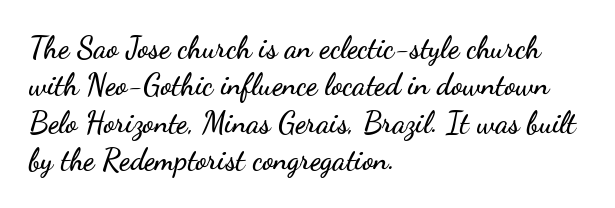
{"serif": "no", "width": "wide", "stroke_contrast": "low", "x_height": "small", "monospaced": "no", "underline": "no", "align": "left", "line_spacing": "normal", "line_spacing_ratio": 1.25, "letter_spacing": "normal", "letter_spacing_em": 0.0, "glyph_px": 30}
